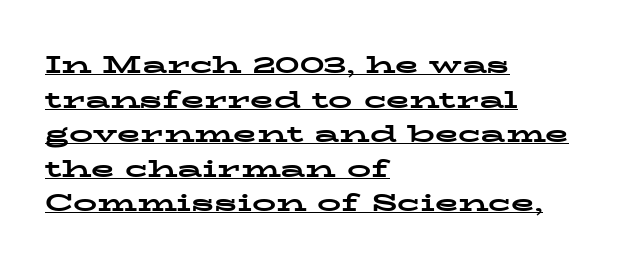
{"italic": "no", "bold": "yes", "underline": "yes", "align": "left", "line_spacing": "normal", "line_spacing_ratio": 1.44, "letter_spacing": "normal", "letter_spacing_em": 0.0, "glyph_px": 24}
